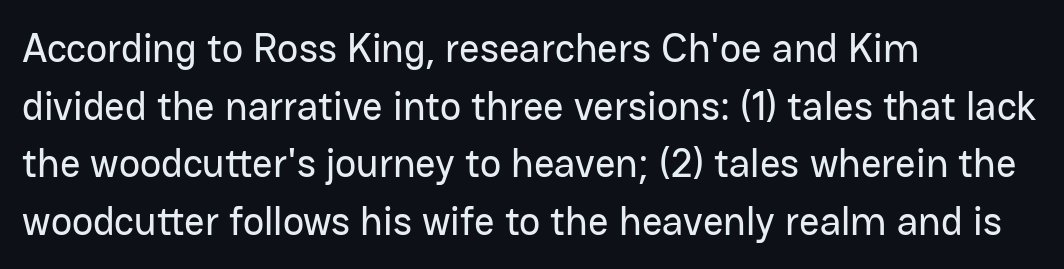
{"serif": "no", "italic": "no", "width": "normal", "stroke_contrast": "low", "x_height": "medium", "monospaced": "no", "underline": "no", "align": "left", "line_spacing": "normal", "line_spacing_ratio": 1.44, "letter_spacing": "normal", "letter_spacing_em": 0.0, "glyph_px": 40}
